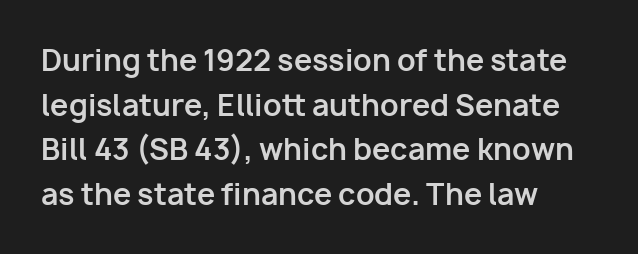
{"serif": "no", "italic": "no", "bold": "yes", "weight": "bold", "width": "normal", "stroke_contrast": "low", "x_height": "medium", "monospaced": "no", "underline": "no", "align": "left", "line_spacing": "normal", "line_spacing_ratio": 1.54, "letter_spacing": "normal", "letter_spacing_em": 0.0, "glyph_px": 29}
